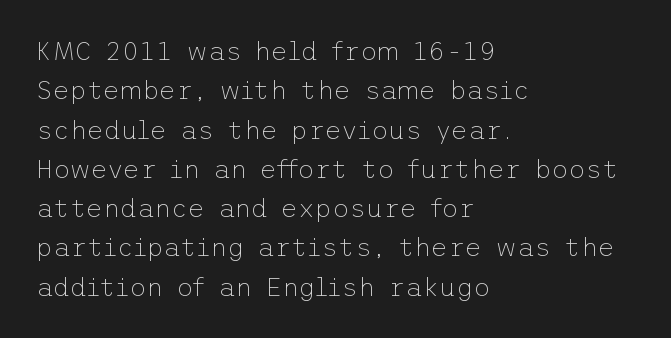
Q: Is the text bold? A: No.
Q: Is the text italic (slanted)? A: No, it is upright.
Q: Is the text underlined? A: No.
Q: How is the paragraph aligned? A: Left-aligned.
Q: Is the spacing between letters normal or unusually wide? A: Normal.
Q: Is the spacing between lines tight, normal or loose? A: Normal.
